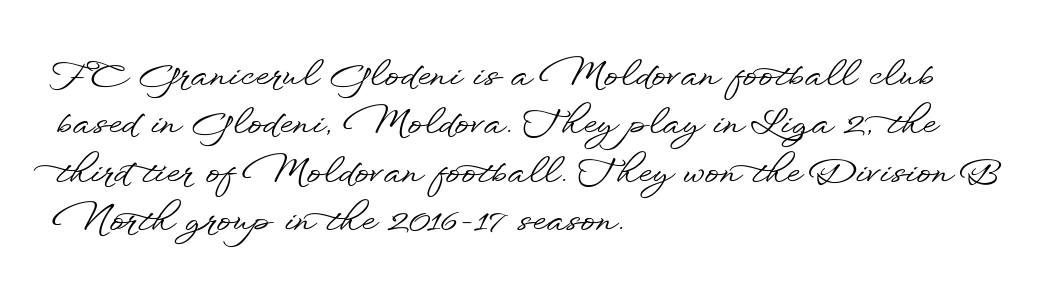
{"serif": "no", "width": "wide", "stroke_contrast": "low", "x_height": "small", "monospaced": "no", "underline": "no", "align": "left", "line_spacing": "normal", "line_spacing_ratio": 1.38, "letter_spacing": "normal", "letter_spacing_em": 0.0, "glyph_px": 35}
